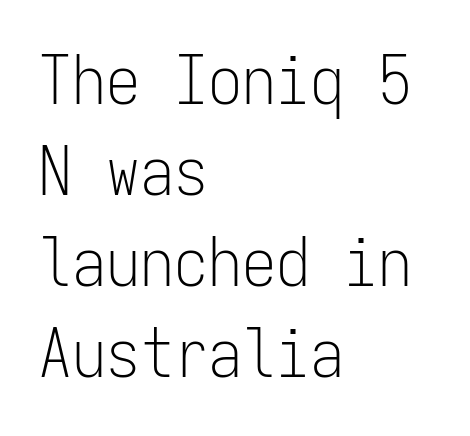
Observe the ordinary spacing: letters are neighbours, not strangers. Observe the absence of serifs on each vertical stroke in this sample. The passage shown is typed in a monospace face where columns stay perfectly aligned. Horizontal alignment here is leftward, the default for most running prose. The baseline area is clear.
